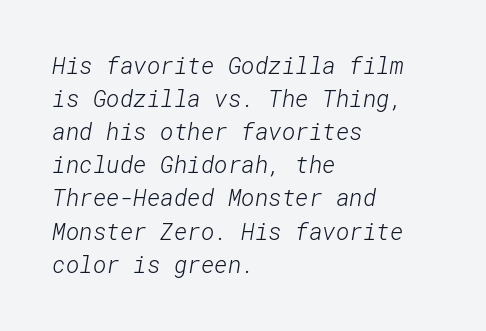
Is the stroke heavy? The answer is a plain regular-or-lighter. A bare baseline throughout the passage. Each line starts at the same left margin while the right side varies. Here the glyphs are tracked normally, forming tight word shapes.
